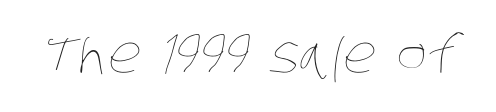
Q: Is the text bold? A: No.
Q: Is the text underlined? A: No.
Q: Is the spacing between letters normal or unusually wide? A: Normal.
Q: Width (condensed, normal, or wide)? A: Condensed.
Q: Stroke contrast? A: Low.
Q: x-height? A: Large.
Q: Monospaced? A: No.
